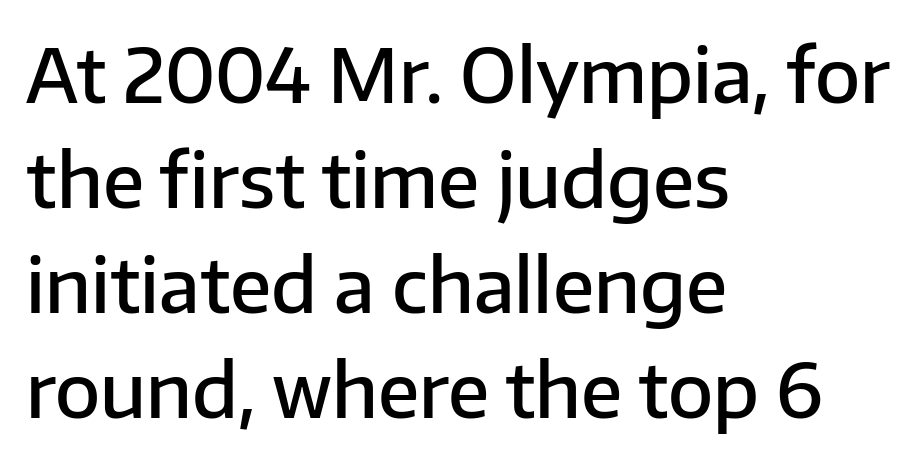
Honestly, the row spacing looks completely unremarkable. Weight: semibold (demi). The specimen omits any rule beneath the text block's lines. Observe the absence of serifs on each vertical stroke in this sample. You could not count columns in this text — the font is proportionally spaced.
